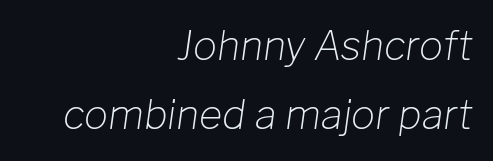
Q: Is the text bold? A: No.
Q: Is the text italic (slanted)? A: Yes, it leans right by about 8 degrees.
Q: Is the text underlined? A: No.
Q: How is the paragraph aligned? A: Right-aligned.
Q: Is the spacing between letters normal or unusually wide? A: Normal.
Q: Width (condensed, normal, or wide)? A: Normal.
Q: Stroke contrast? A: Low.
Q: x-height? A: Medium.
Q: Monospaced? A: No.
